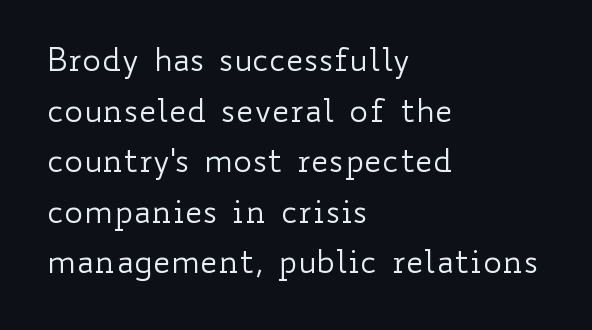
The image shows 32 px regular-weight, wide type, upright; set left-aligned, normal line spacing (1.58x), normal letter spacing, not underlined; low stroke contrast and a small x-height.
